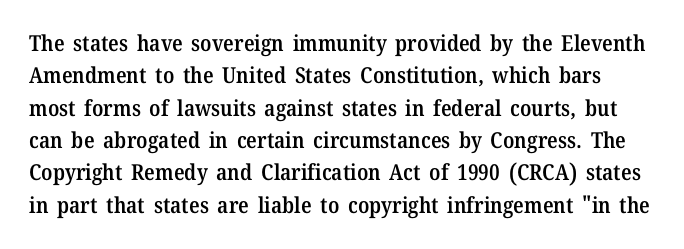
The image shows 22 px text type, upright; set normal line spacing (1.47x), normal letter spacing, not underlined.
